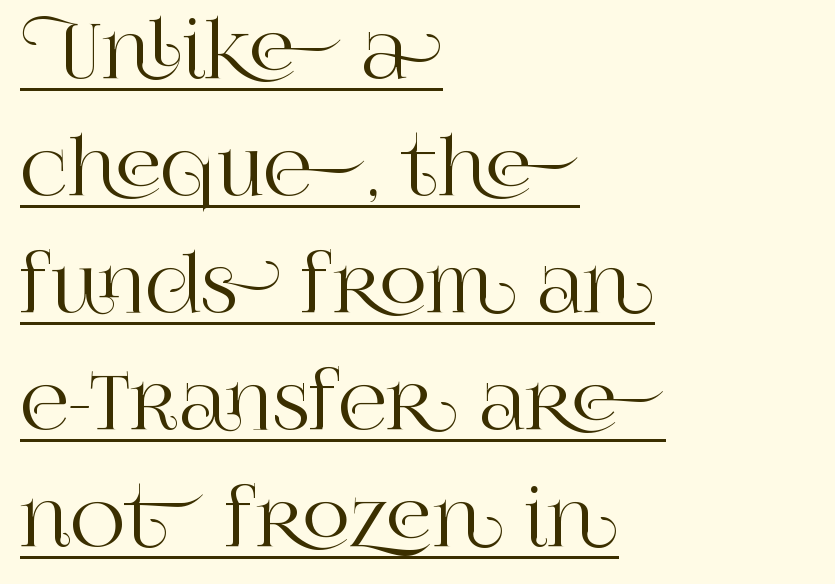
Q: Is the text italic (slanted)? A: No, it is upright.
Q: Is the typeface a serif or a sans-serif typeface? A: Serif.
Q: Is the text underlined? A: Yes.
Q: How is the paragraph aligned? A: Left-aligned.
Q: Is the spacing between letters normal or unusually wide? A: Normal.
Q: Is the spacing between lines tight, normal or loose? A: Normal.
Q: Width (condensed, normal, or wide)? A: Normal.
Q: Stroke contrast? A: High.
Q: x-height? A: Large.
Q: Monospaced? A: No.
